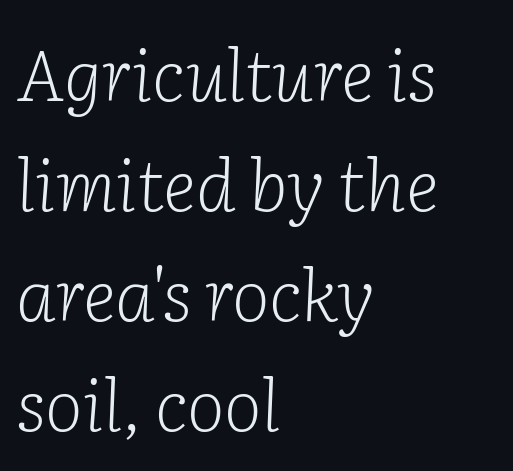
No chunkiness to these letters — they're not bold. In terms of letterform style, serifs are clearly present. Note the varied advance widths — an 'i' is clearly narrower than an 'm'. Notice how the stems are inclined rather than vertical — that's the hallmark of italics. The rag falls on the right side of this text block.
